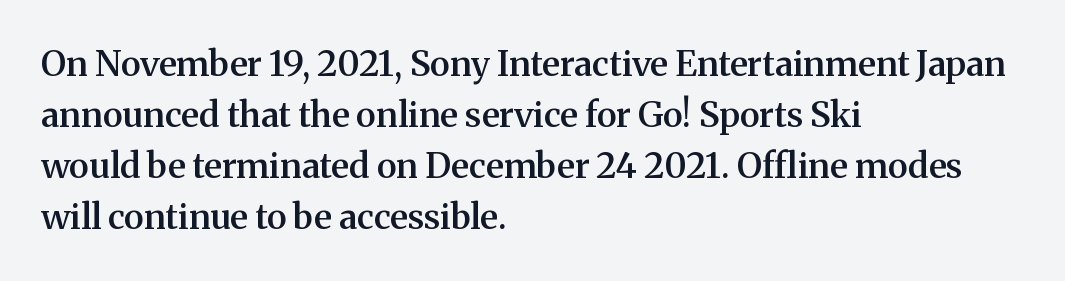
Q: Is the text bold? A: Semi-bold.
Q: Is the text italic (slanted)? A: No, it is upright.
Q: Is the typeface a serif or a sans-serif typeface? A: Serif.
Q: Is the text underlined? A: No.
Q: How is the paragraph aligned? A: Left-aligned.
Q: Is the spacing between letters normal or unusually wide? A: Normal.
Q: Is the spacing between lines tight, normal or loose? A: Normal.
Q: Width (condensed, normal, or wide)? A: Normal.
Q: Stroke contrast? A: Medium.
Q: x-height? A: Medium.
Q: Monospaced? A: No.
